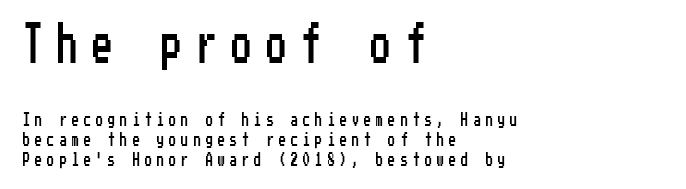
Look at the tracking — it's clearly loosened, letters drifting apart. The rendering shrinks the type as you move from the upper chunk to the lower. Decoration check: the copy has no underline. Which margin do the lines hug? The left one — the right edge is uneven. These lines were composed using upright roman letters. Interline gaps are of average width in this sample.
